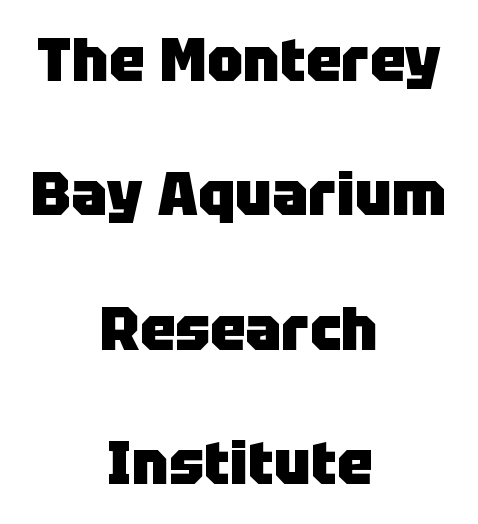
Q: Is the text bold? A: Yes.
Q: Is the text italic (slanted)? A: No, it is upright.
Q: Is the typeface a serif or a sans-serif typeface? A: Sans-serif.
Q: Is the text underlined? A: No.
Q: How is the paragraph aligned? A: Centered.
Q: Is the spacing between letters normal or unusually wide? A: Normal.
Q: Is the spacing between lines tight, normal or loose? A: Loose.
Q: Width (condensed, normal, or wide)? A: Normal.
Q: Stroke contrast? A: Low.
Q: x-height? A: Large.
Q: Monospaced? A: No.
